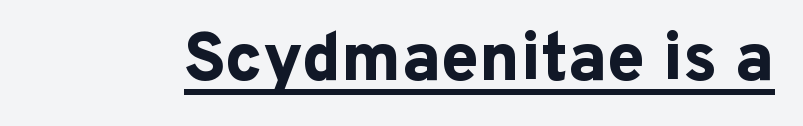
Q: Is the text bold? A: Yes.
Q: Is the text italic (slanted)? A: No, it is upright.
Q: Is the typeface a serif or a sans-serif typeface? A: Sans-serif.
Q: Is the text underlined? A: Yes.
Q: Is the spacing between letters normal or unusually wide? A: Normal.
Q: Width (condensed, normal, or wide)? A: Normal.
Q: Stroke contrast? A: Low.
Q: x-height? A: Medium.
Q: Monospaced? A: No.
